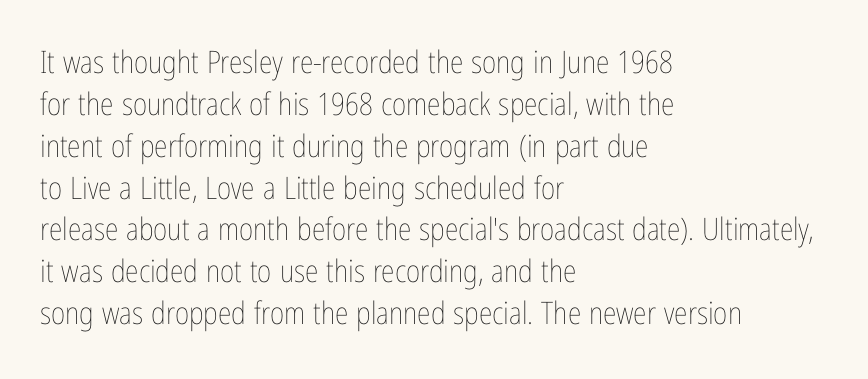
Q: Is the text bold? A: No.
Q: Is the text italic (slanted)? A: No, it is upright.
Q: Is the text underlined? A: No.
Q: How is the paragraph aligned? A: Left-aligned.
Q: Is the spacing between letters normal or unusually wide? A: Normal.
Q: Is the spacing between lines tight, normal or loose? A: Normal.
Q: Width (condensed, normal, or wide)? A: Condensed.
Q: Stroke contrast? A: Low.
Q: x-height? A: Medium.
Q: Monospaced? A: No.
